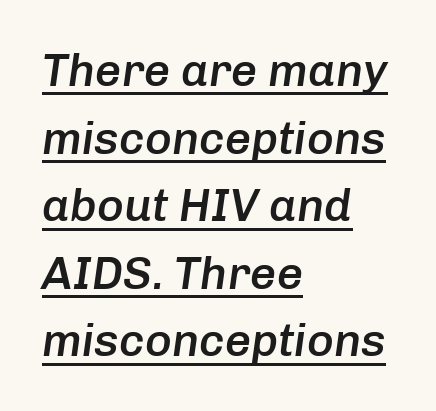
The image shows 46 px semibold type, italic (leaning right); set left-aligned, normal line spacing (1.47x), normal letter spacing, underlined; low stroke contrast and a medium x-height.
